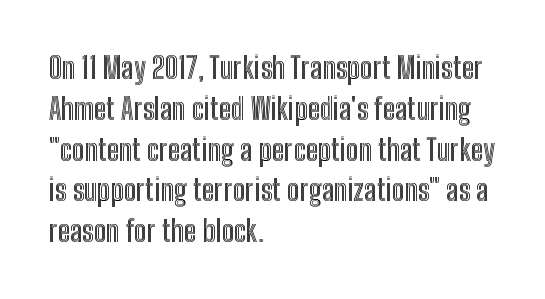
{"italic": "no", "width": "condensed", "x_height": "medium", "monospaced": "no", "underline": "no", "align": "left", "line_spacing": "normal", "line_spacing_ratio": 1.36, "letter_spacing": "normal", "letter_spacing_em": 0.0, "glyph_px": 30}
